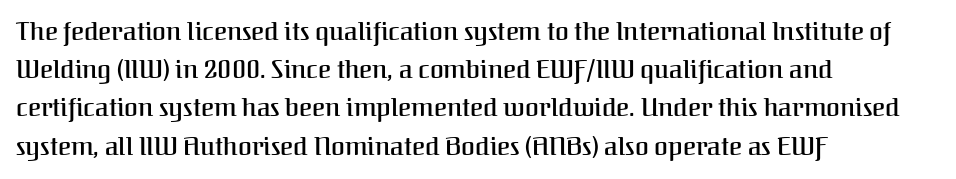
The image shows 25 px text type, upright; set left-aligned, normal line spacing (1.53x), normal letter spacing, not underlined.
